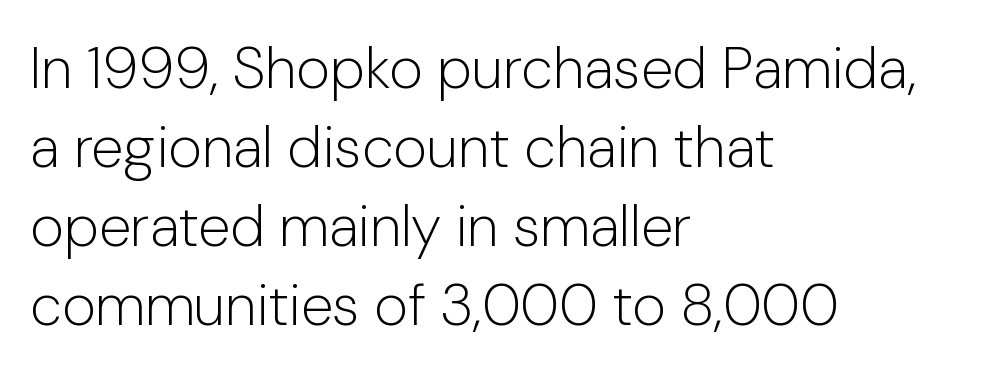
These lines were composed using upright roman letters. This rendering leaves character spacing at its baseline value. Alignment: flush left. These lines are rendered in a variable-pitch font.
